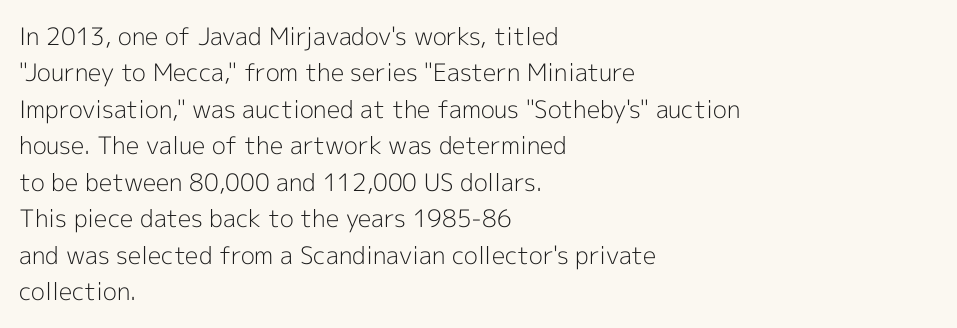
The image shows 24 px text type, upright; set left-aligned, normal line spacing (1.52x), normal letter spacing, not underlined.
